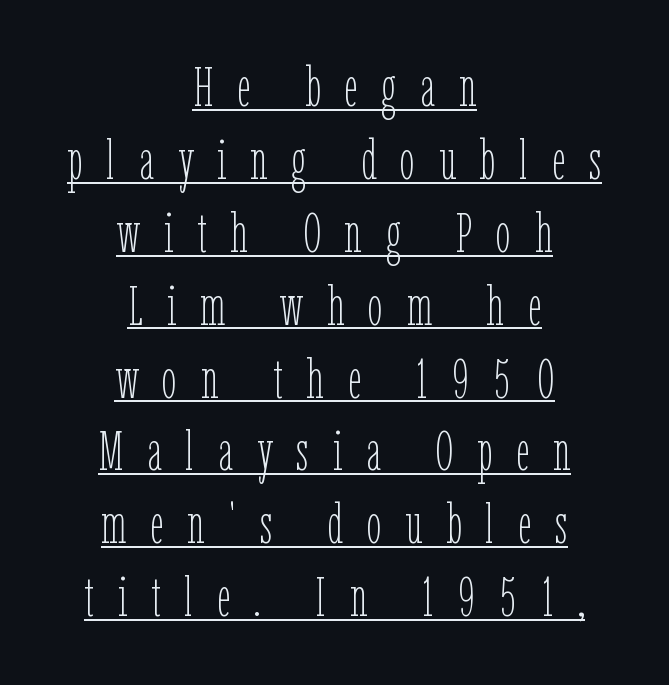
The image shows 54 px thin, condensed type, upright; set centered, normal line spacing (1.35x), unusually wide letter spacing (+0.44 em), underlined; low stroke contrast and a medium x-height.
